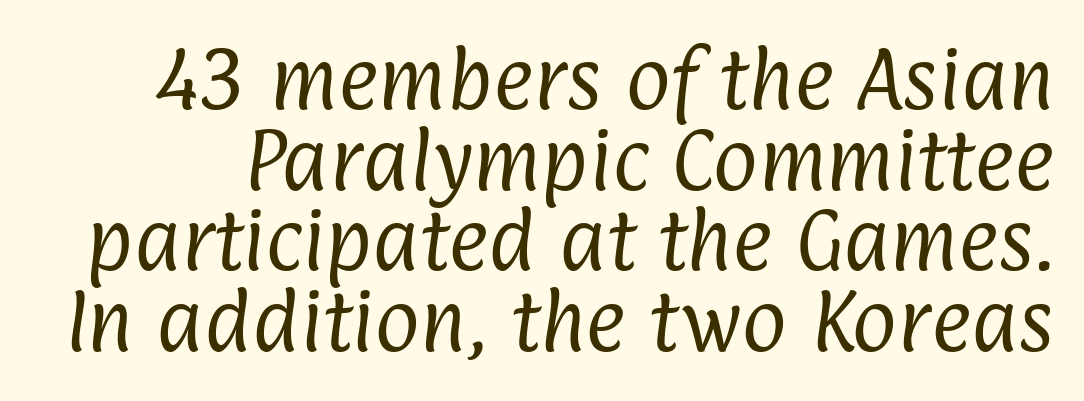
{"serif": "no", "bold": "no", "weight": "regular", "width": "condensed", "stroke_contrast": "low", "x_height": "medium", "monospaced": "no", "underline": "no", "line_spacing_ratio": 1.17, "letter_spacing": "normal", "letter_spacing_em": 0.0, "glyph_px": 69}
